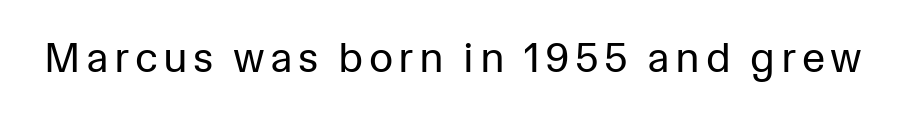
No italicization has been applied; the sample stays upright. Do the characters align in a grid? No, the font is proportional. Vertical stems look standard width or narrower in stroke. Has an underline been added? It has not. The rendering shows plain stroke endings on the letterforms — a sans-serif design.
